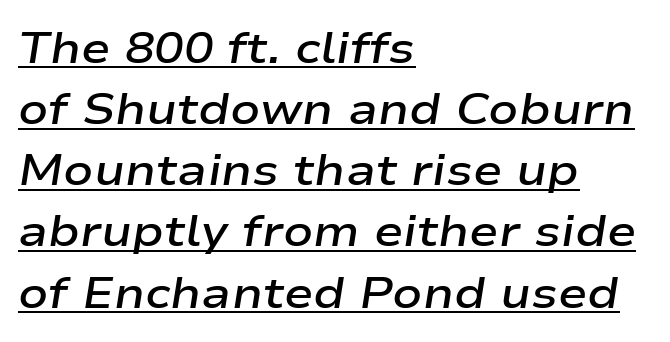
Q: Is the text bold? A: Semi-bold.
Q: Is the text italic (slanted)? A: Yes, it leans right by about 9 degrees.
Q: Is the text underlined? A: Yes.
Q: How is the paragraph aligned? A: Left-aligned.
Q: Is the spacing between letters normal or unusually wide? A: Normal.
Q: Is the spacing between lines tight, normal or loose? A: Normal.
Q: Width (condensed, normal, or wide)? A: Wide.
Q: Stroke contrast? A: Low.
Q: x-height? A: Medium.
Q: Monospaced? A: No.
